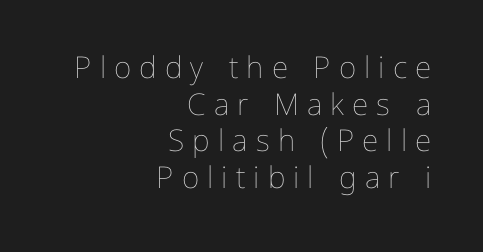
The image shows 30 px thin type, upright; set right-aligned, line spacing 1.22x, unusually wide letter spacing (+0.27 em), not underlined; low stroke contrast and a medium x-height.
